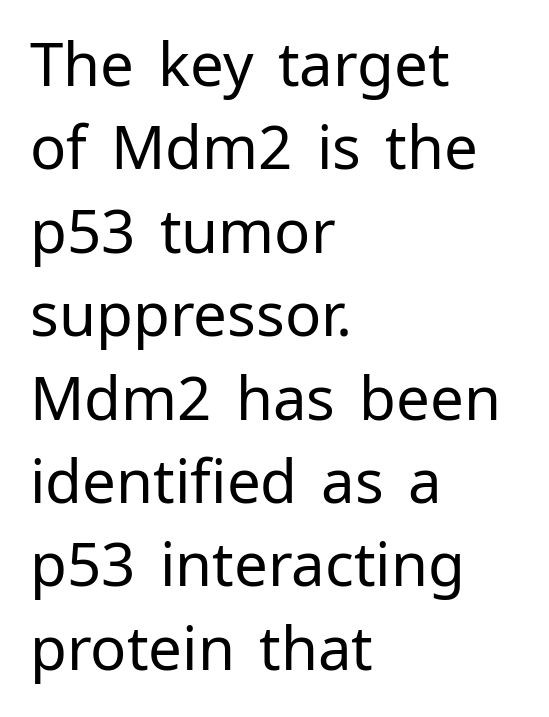
{"serif": "no", "italic": "no", "bold": "no", "weight": "regular", "width": "normal", "stroke_contrast": "low", "x_height": "medium", "monospaced": "no", "underline": "no", "align": "left", "line_spacing": "normal", "line_spacing_ratio": 1.39, "letter_spacing": "normal", "letter_spacing_em": 0.0, "glyph_px": 60}
